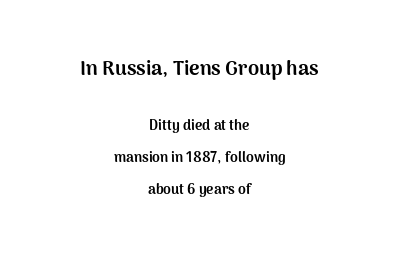
{"italic": "no", "bold": "yes", "underline": "no", "align": "center", "line_spacing": "loose", "line_spacing_ratio": 2.27, "letter_spacing": "normal", "letter_spacing_em": 0.0, "larger_block": "first", "size_ratio": 1.43, "glyph_px": 20}
